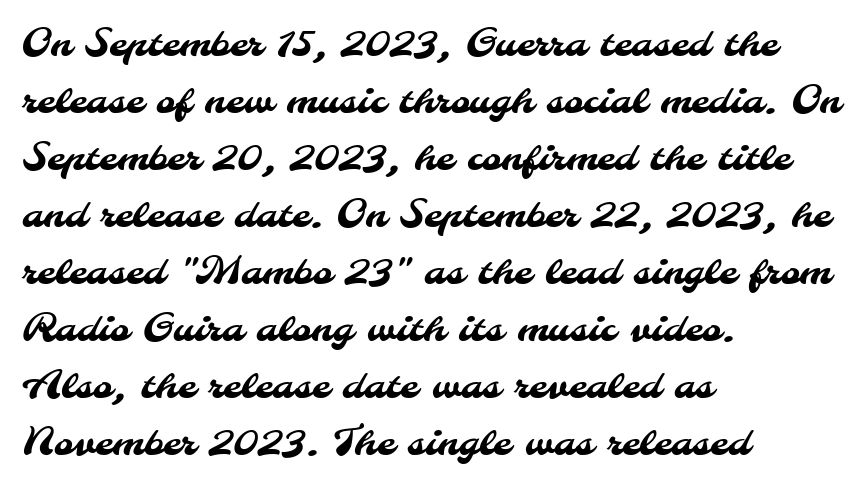
The image shows 37 px sans-serif type; set left-aligned, normal line spacing (1.54x), normal letter spacing, not underlined; medium stroke contrast and a small x-height.
